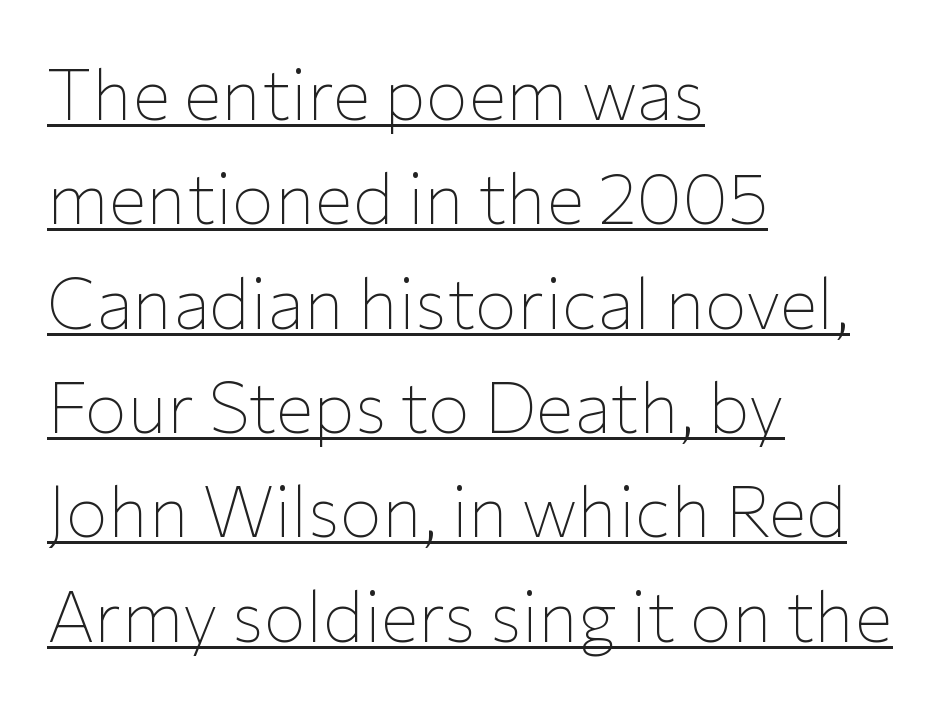
Q: Is the text bold? A: No.
Q: Is the text italic (slanted)? A: No, it is upright.
Q: Is the typeface a serif or a sans-serif typeface? A: Sans-serif.
Q: Is the text underlined? A: Yes.
Q: How is the paragraph aligned? A: Left-aligned.
Q: Is the spacing between letters normal or unusually wide? A: Normal.
Q: Is the spacing between lines tight, normal or loose? A: Normal.
Q: Width (condensed, normal, or wide)? A: Normal.
Q: Stroke contrast? A: Low.
Q: x-height? A: Medium.
Q: Monospaced? A: No.
